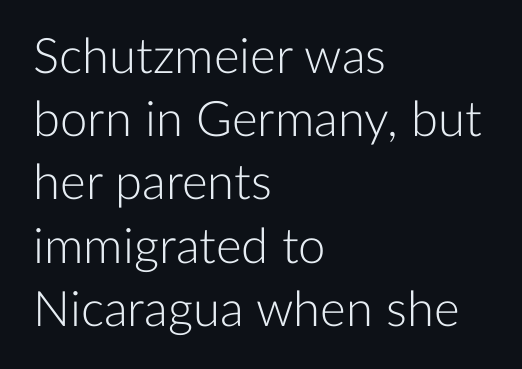
Q: Is the text bold? A: No.
Q: Is the text italic (slanted)? A: No, it is upright.
Q: Is the typeface a serif or a sans-serif typeface? A: Sans-serif.
Q: Is the text underlined? A: No.
Q: How is the paragraph aligned? A: Left-aligned.
Q: Is the spacing between letters normal or unusually wide? A: Normal.
Q: Is the spacing between lines tight, normal or loose? A: Normal.
Q: Width (condensed, normal, or wide)? A: Normal.
Q: Stroke contrast? A: Low.
Q: x-height? A: Medium.
Q: Monospaced? A: No.
